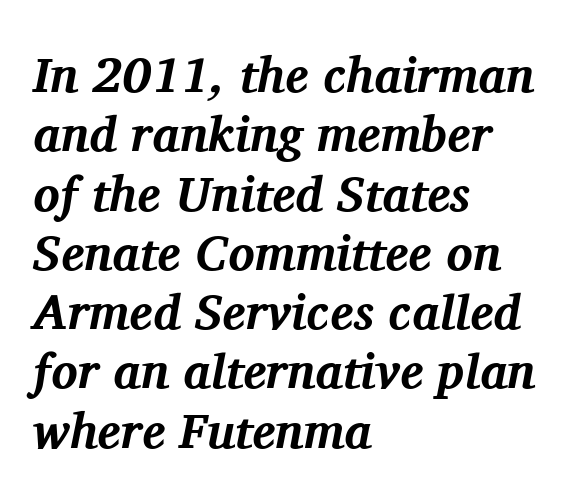
{"serif": "yes", "italic": "yes", "lean": "right", "slant_degrees": 11, "bold": "yes", "weight": "bold", "width": "normal", "stroke_contrast": "medium", "x_height": "medium", "monospaced": "no", "underline": "no", "align": "left", "line_spacing_ratio": 1.21, "letter_spacing": "normal", "letter_spacing_em": 0.0, "glyph_px": 49}
